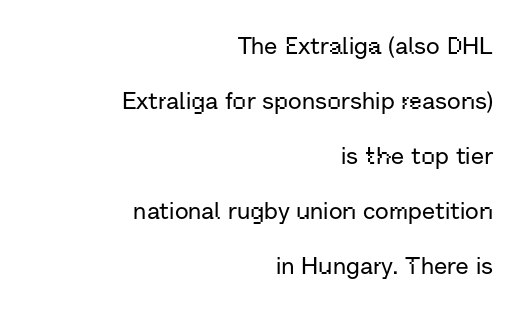
The image shows 24 px text type, upright; set right-aligned, loose line spacing (2.29x), normal letter spacing, not underlined.
